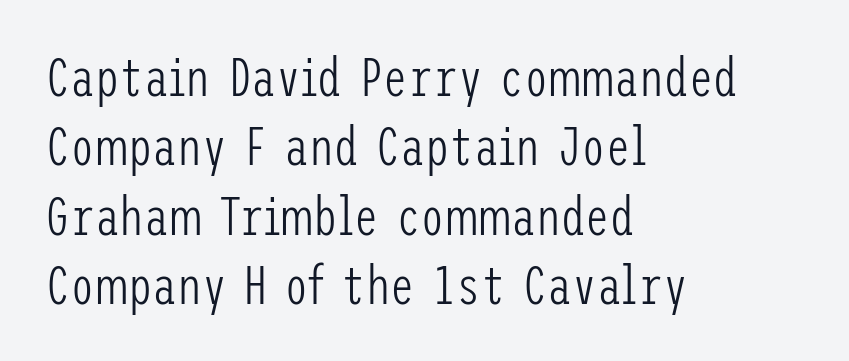
In terms of posture, this sample is upright. These lines keep a tight, regular rhythm from letter to letter. Each line starts at the same left margin while the right side varies. Note: no serifs on the glyphs.
